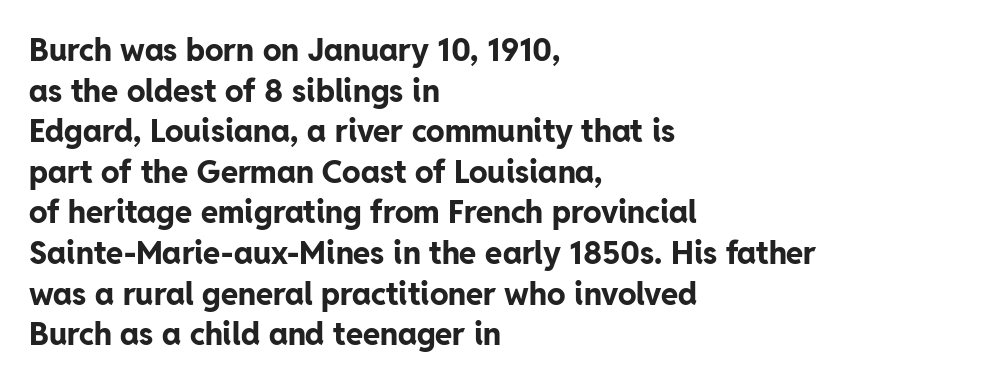
Q: Is the text bold? A: Yes.
Q: Is the text italic (slanted)? A: No, it is upright.
Q: Is the typeface a serif or a sans-serif typeface? A: Sans-serif.
Q: Is the text underlined? A: No.
Q: How is the paragraph aligned? A: Left-aligned.
Q: Is the spacing between letters normal or unusually wide? A: Normal.
Q: Is the spacing between lines tight, normal or loose? A: Normal.
Q: Width (condensed, normal, or wide)? A: Normal.
Q: Stroke contrast? A: Low.
Q: x-height? A: Medium.
Q: Monospaced? A: No.
